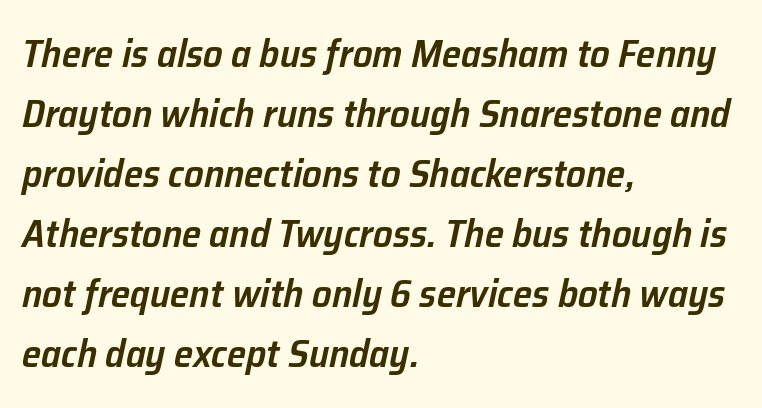
Q: Is the text bold? A: Semi-bold.
Q: Is the text italic (slanted)? A: Yes, it leans right by about 12 degrees.
Q: Is the text underlined? A: No.
Q: How is the paragraph aligned? A: Left-aligned.
Q: Is the spacing between letters normal or unusually wide? A: Normal.
Q: Is the spacing between lines tight, normal or loose? A: Normal.
Q: Width (condensed, normal, or wide)? A: Normal.
Q: Stroke contrast? A: Low.
Q: x-height? A: Medium.
Q: Monospaced? A: No.
